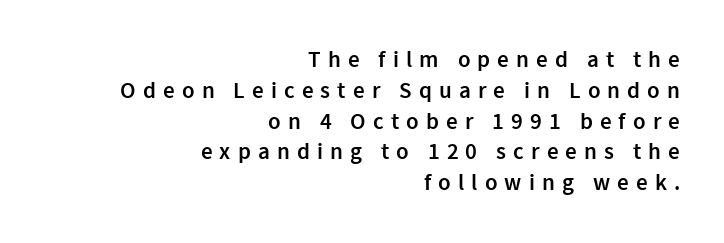
Q: Is the text bold? A: Semi-bold.
Q: Is the text italic (slanted)? A: No, it is upright.
Q: Is the text underlined? A: No.
Q: How is the paragraph aligned? A: Right-aligned.
Q: Is the spacing between letters normal or unusually wide? A: Unusually wide.
Q: Is the spacing between lines tight, normal or loose? A: Normal.
